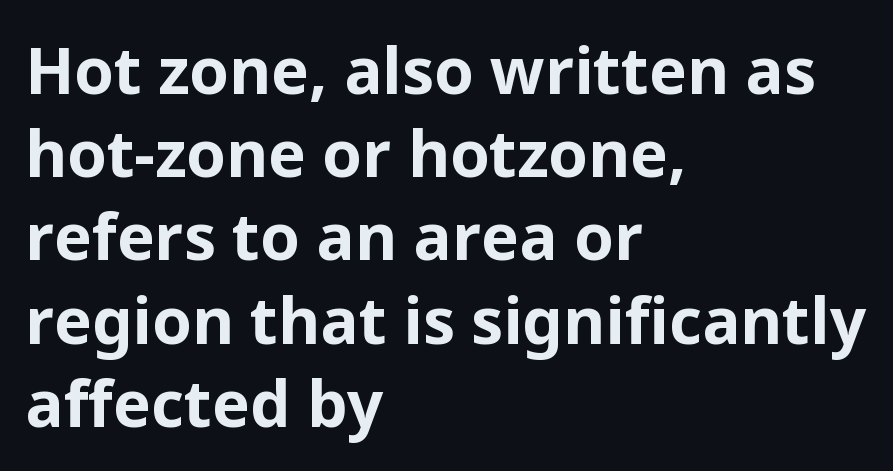
The image shows 64 px bold sans-serif type, upright; set left-aligned, normal line spacing (1.3x), normal letter spacing, not underlined; low stroke contrast and a medium x-height.
